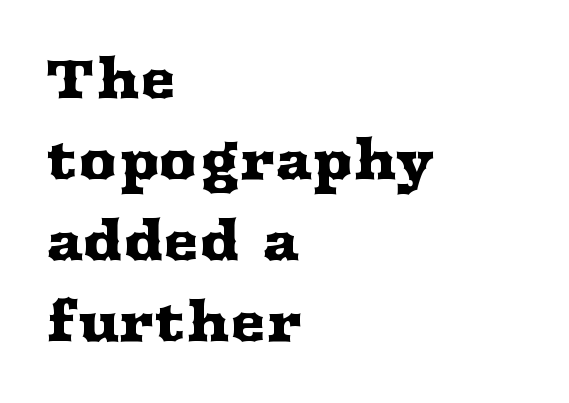
The image shows 54 px wide serif type, upright; set left-aligned, normal line spacing (1.5x), normal letter spacing, not underlined; medium stroke contrast and a medium x-height.
